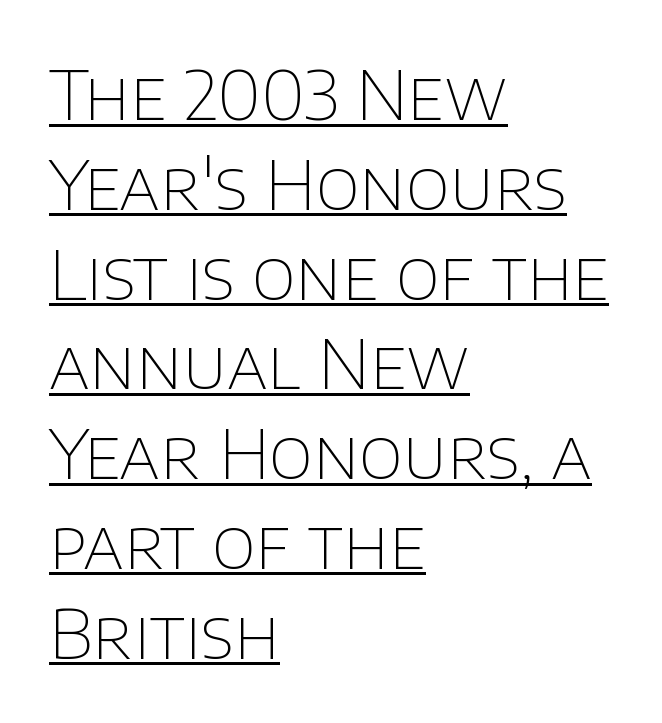
Is this a heavy cut? Hardly; it is regular or lighter. Teacher's note: observe the even left margin — that is flush-left alignment. Underlining? Definitely there. Unlike italic type, these characters show no tilt at all. Line spacing here is normal.
